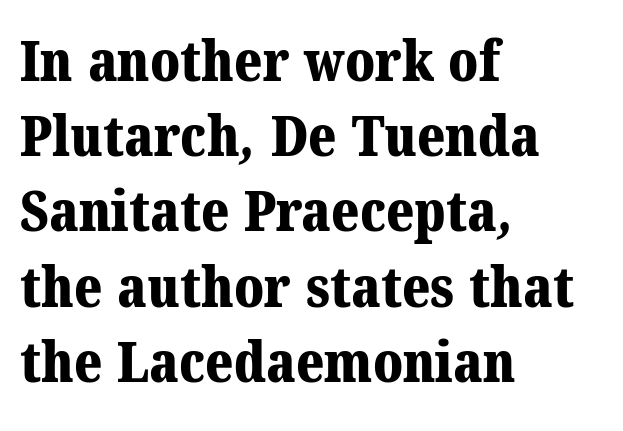
There is no visible air inserted between adjacent glyphs. A typesetter would call this proportional, since set widths differ per character. The rendering uses a bold face; every stroke is thick and dark. Compared with typical paragraphs, the rows here are spaced about the same. Unlike a clean sans, this face finishes its strokes with serifs. The ragged edge is on the right, which tells us the setting is flush left.
